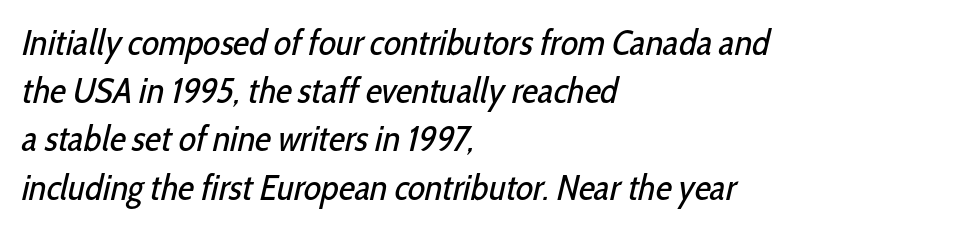
{"serif": "no", "bold": "no", "weight": "regular", "width": "condensed", "stroke_contrast": "low", "x_height": "medium", "monospaced": "no", "underline": "no", "align": "left", "line_spacing": "normal", "line_spacing_ratio": 1.34, "letter_spacing": "normal", "letter_spacing_em": 0.0, "glyph_px": 36}
